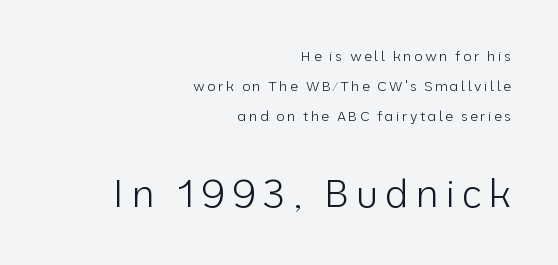
The image shows 39 px light sans-serif type, upright; set right-aligned, loose line spacing (2.14x), not underlined; the second (bottom) block is 2.79x larger; low stroke contrast and a medium x-height.
